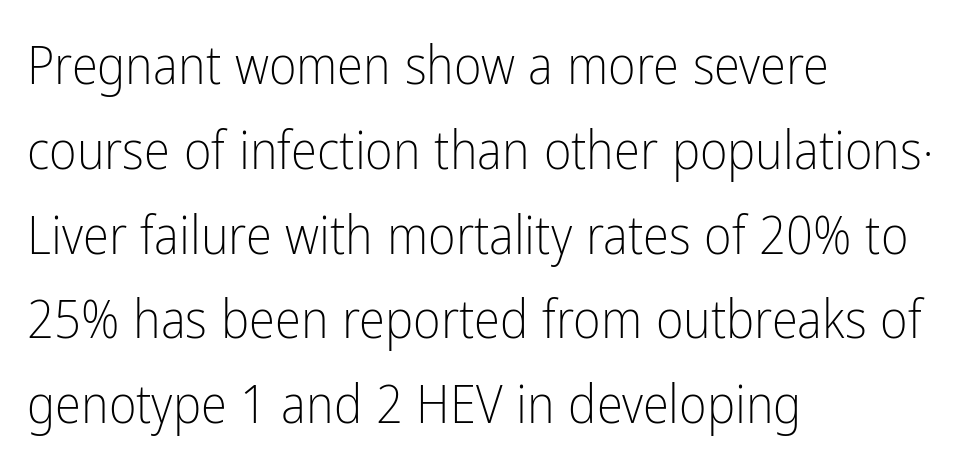
Q: Is the text bold? A: No.
Q: Is the text italic (slanted)? A: No, it is upright.
Q: Is the typeface a serif or a sans-serif typeface? A: Sans-serif.
Q: Is the text underlined? A: No.
Q: How is the paragraph aligned? A: Left-aligned.
Q: Is the spacing between letters normal or unusually wide? A: Normal.
Q: Is the spacing between lines tight, normal or loose? A: Normal.
Q: Width (condensed, normal, or wide)? A: Condensed.
Q: Stroke contrast? A: Low.
Q: x-height? A: Medium.
Q: Monospaced? A: No.
